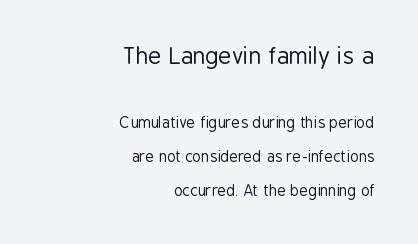
{"italic": "no", "bold": "no", "underline": "no", "align": "right", "line_spacing": "loose", "line_spacing_ratio": 2.28, "letter_spacing": "normal", "letter_spacing_em": 0.0, "larger_block": "first", "size_ratio": 1.53, "glyph_px": 23}
